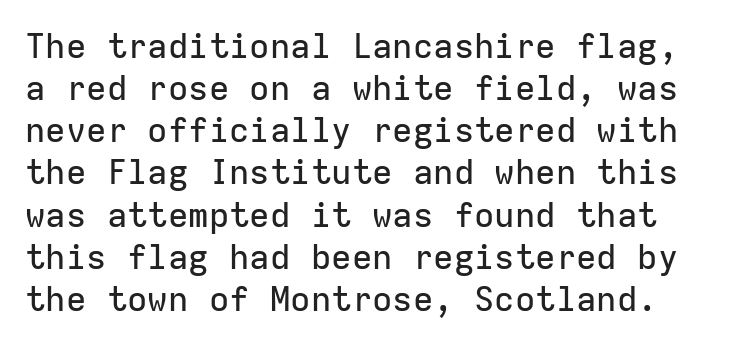
Q: Is the text italic (slanted)? A: No, it is upright.
Q: Is the typeface a serif or a sans-serif typeface? A: Sans-serif.
Q: Is the text underlined? A: No.
Q: Is the spacing between letters normal or unusually wide? A: Normal.
Q: Width (condensed, normal, or wide)? A: Normal.
Q: Stroke contrast? A: Low.
Q: x-height? A: Medium.
Q: Monospaced? A: Yes.
